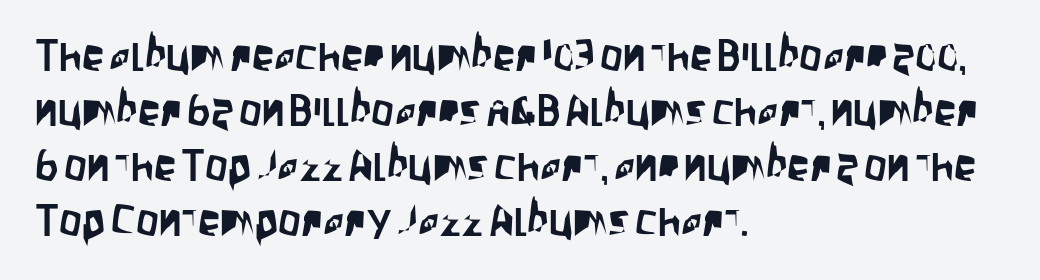
Q: Is the text italic (slanted)? A: No, it is upright.
Q: Is the typeface a serif or a sans-serif typeface? A: Sans-serif.
Q: Is the text underlined? A: No.
Q: How is the paragraph aligned? A: Left-aligned.
Q: Is the spacing between letters normal or unusually wide? A: Normal.
Q: Width (condensed, normal, or wide)? A: Condensed.
Q: Stroke contrast? A: Low.
Q: x-height? A: Large.
Q: Monospaced? A: No.
